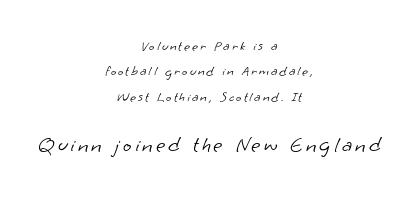
{"bold": "no", "underline": "no", "align": "center", "line_spacing_ratio": 1.82, "larger_block": "second", "size_ratio": 1.57, "glyph_px": 22}
